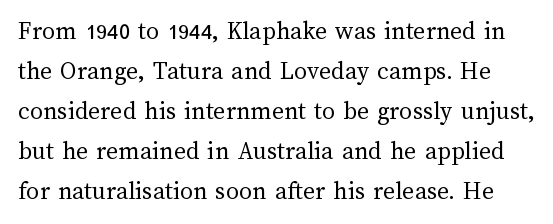
Is the letter spacing exaggerated? No — it looks like the ordinary default. Each stroke keeps to a modest, everyday thickness or less. Type without underlining. Tall strokes in this sample are plumb rather than angled.
